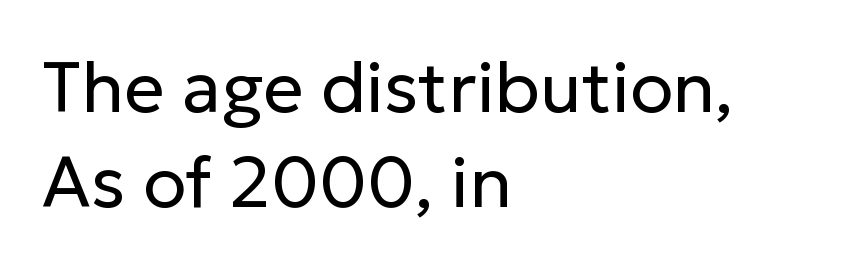
Q: Is the text bold? A: No.
Q: Is the text italic (slanted)? A: No, it is upright.
Q: Is the typeface a serif or a sans-serif typeface? A: Sans-serif.
Q: Is the text underlined? A: No.
Q: How is the paragraph aligned? A: Left-aligned.
Q: Is the spacing between letters normal or unusually wide? A: Normal.
Q: Is the spacing between lines tight, normal or loose? A: Normal.
Q: Width (condensed, normal, or wide)? A: Normal.
Q: Stroke contrast? A: Low.
Q: x-height? A: Medium.
Q: Monospaced? A: No.
